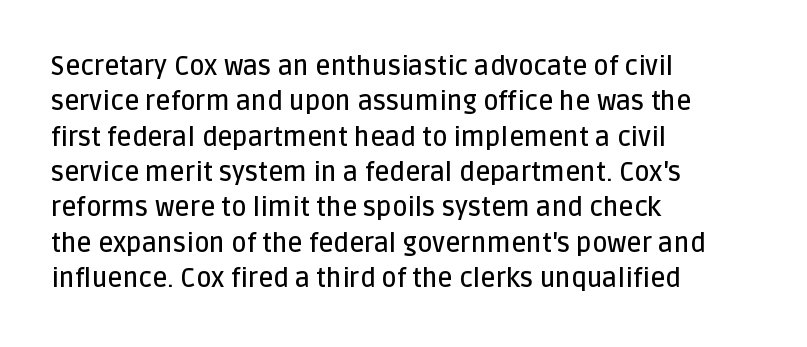
Q: Is the text bold? A: Semi-bold.
Q: Is the text italic (slanted)? A: No, it is upright.
Q: Is the text underlined? A: No.
Q: How is the paragraph aligned? A: Left-aligned.
Q: Is the spacing between letters normal or unusually wide? A: Normal.
Q: Is the spacing between lines tight, normal or loose? A: Normal.
